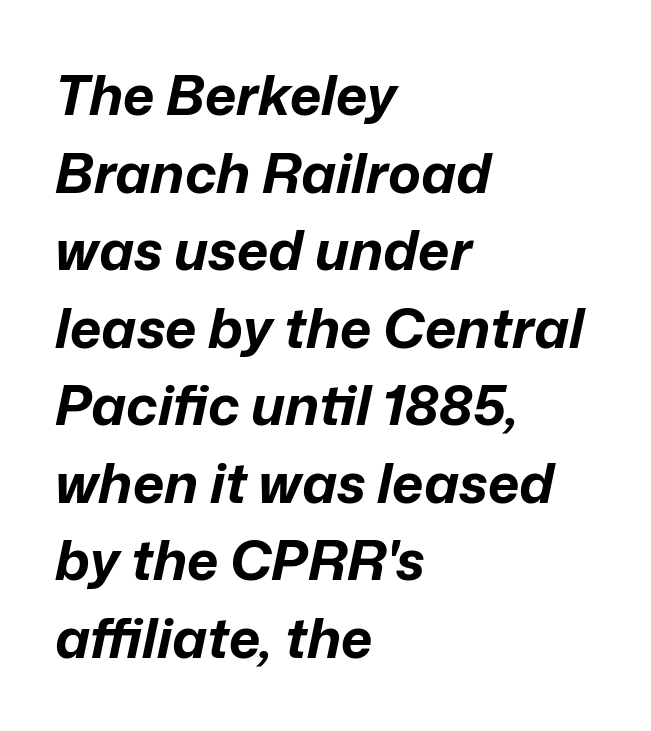
{"italic": "yes", "lean": "right", "slant_degrees": 12, "bold": "yes", "weight": "bold", "width": "normal", "stroke_contrast": "low", "x_height": "medium", "monospaced": "no", "underline": "no", "align": "left", "line_spacing": "normal", "line_spacing_ratio": 1.41, "letter_spacing": "normal", "letter_spacing_em": 0.0, "glyph_px": 55}
